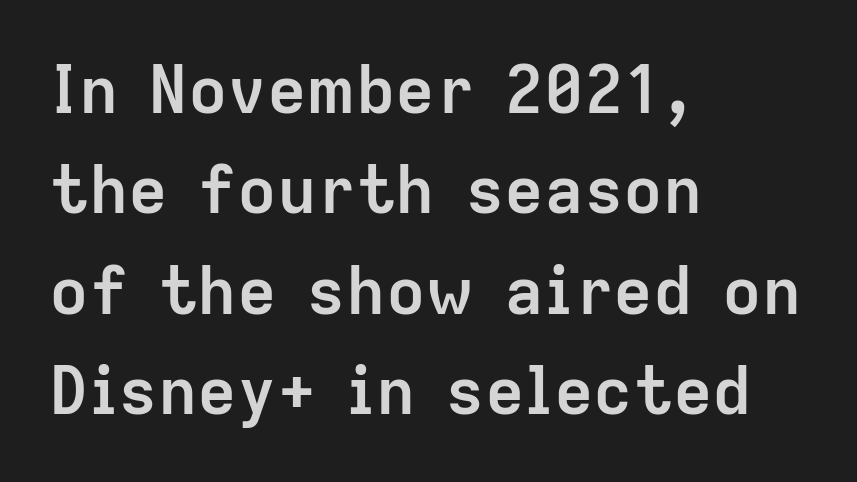
Q: Is the text bold? A: Yes.
Q: Is the text italic (slanted)? A: No, it is upright.
Q: Is the typeface a serif or a sans-serif typeface? A: Sans-serif.
Q: Is the text underlined? A: No.
Q: How is the paragraph aligned? A: Left-aligned.
Q: Is the spacing between letters normal or unusually wide? A: Normal.
Q: Is the spacing between lines tight, normal or loose? A: Normal.
Q: Width (condensed, normal, or wide)? A: Normal.
Q: Stroke contrast? A: Low.
Q: x-height? A: Medium.
Q: Monospaced? A: No.
